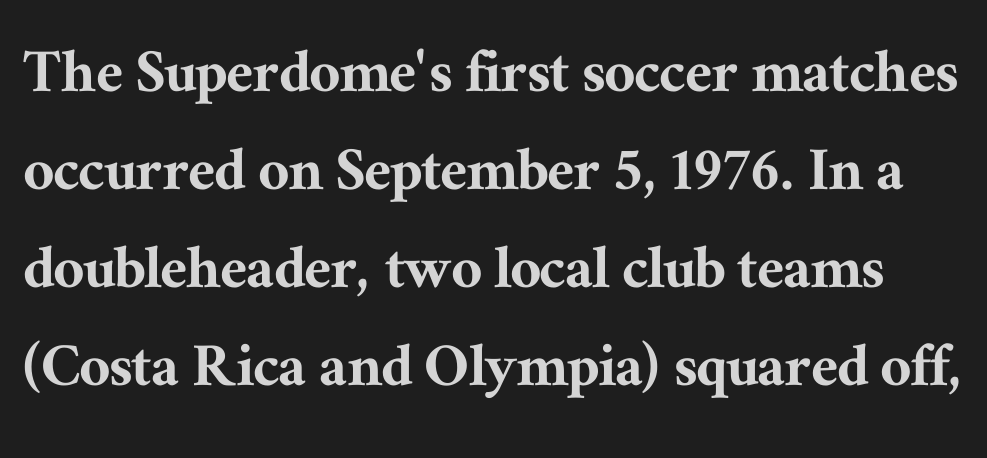
{"serif": "yes", "italic": "no", "width": "normal", "stroke_contrast": "medium", "x_height": "medium", "monospaced": "no", "underline": "no", "line_spacing": "normal", "line_spacing_ratio": 1.44, "letter_spacing": "normal", "letter_spacing_em": 0.0, "glyph_px": 68}
